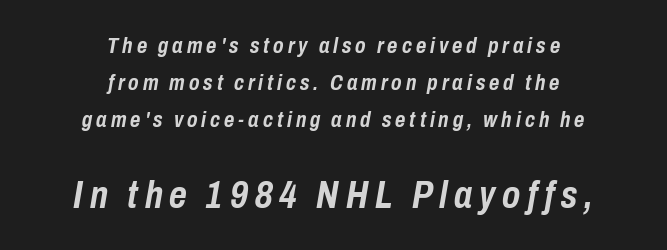
Q: Is the text bold? A: Yes.
Q: Is the text italic (slanted)? A: Yes, it leans right by about 10 degrees.
Q: Is the text underlined? A: No.
Q: How is the paragraph aligned? A: Centered.
Q: Is the spacing between lines tight, normal or loose? A: Normal.
Q: Which block of text is set in a larger size, the first (top) or the second (bottom)? A: The second (bottom) one.
Q: Width (condensed, normal, or wide)? A: Condensed.
Q: Stroke contrast? A: Low.
Q: x-height? A: Medium.
Q: Monospaced? A: No.
